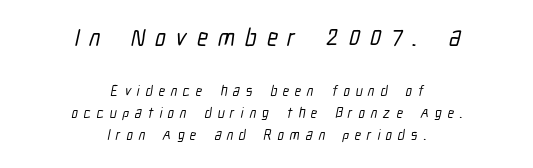
{"underline": "no", "align": "center", "line_spacing": "normal", "line_spacing_ratio": 1.6, "letter_spacing": "wide", "letter_spacing_em": 0.42, "larger_block": "first", "size_ratio": 1.71, "glyph_px": 24}
